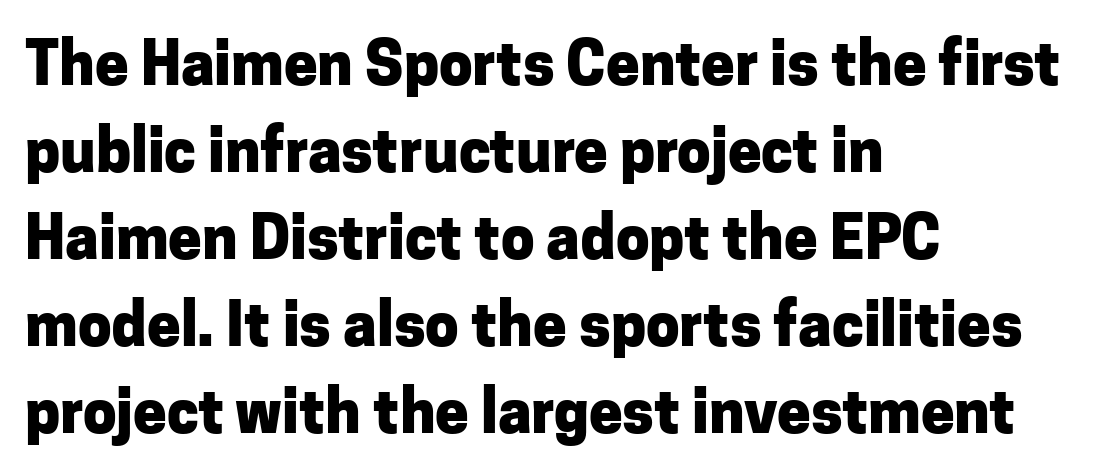
I'd call this a sans setting — the letters go barefoot. Italic? Not at all — the glyphs are vertical. Character widths vary here, with narrow letters taking less room than wide ones. All the whitespace from short lines collects on the right.
